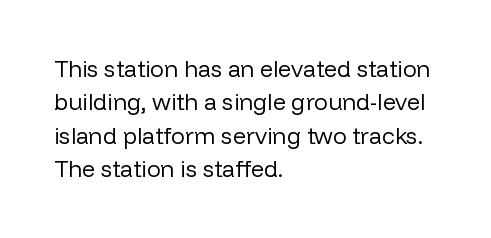
The image shows 23 px text type, upright; set left-aligned, normal line spacing (1.45x), normal letter spacing, not underlined.
